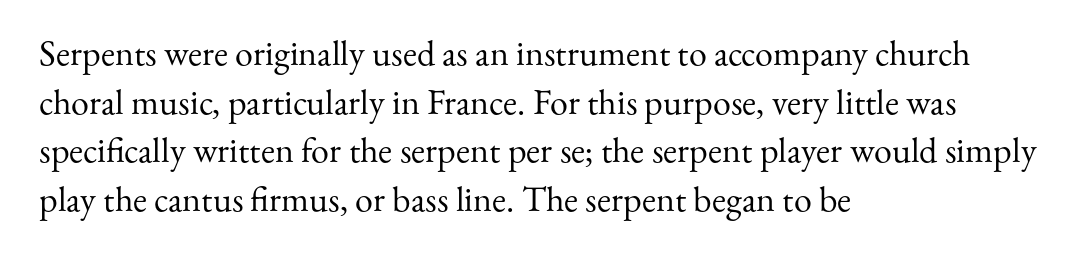
Beneath every word, the page is bare. Think of a printed novel: that variable character pitch is what you see here. Short note: letters normally spaced. Horizontal bands of white between lines are of average thickness. These lines are composed in type with serifs.
